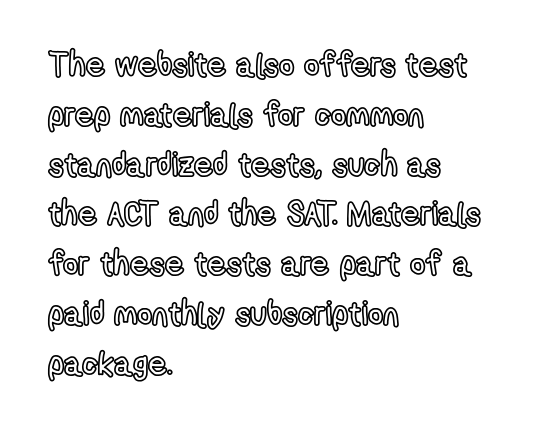
Spacing verdict: proportional, widths tailored to each character. Nothing unusual about the tracking: characters are spaced as the font intends. Horizontal bands of white between lines are of average thickness. Check the space under the baseline: it is left empty. Notice how the passage keeps a crisp vertical edge on the left only. Italic? Not at all — the glyphs are vertical.
